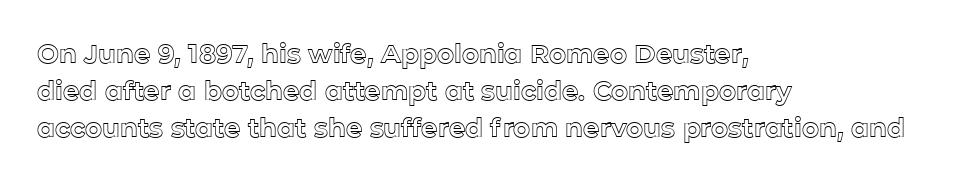
Q: Is the text italic (slanted)? A: No, it is upright.
Q: Is the text underlined? A: No.
Q: How is the paragraph aligned? A: Left-aligned.
Q: Is the spacing between letters normal or unusually wide? A: Normal.
Q: Is the spacing between lines tight, normal or loose? A: Normal.
